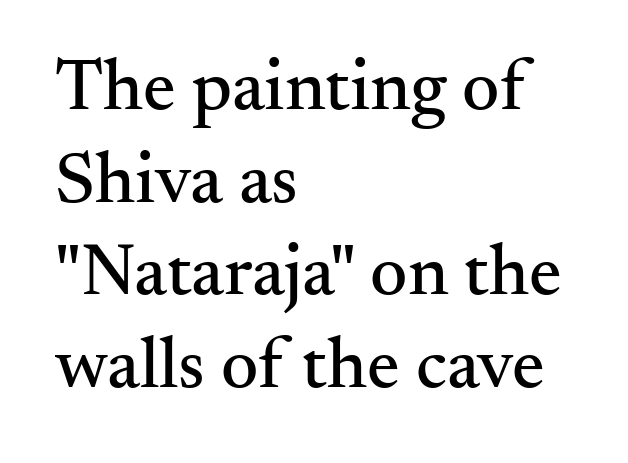
Classification — serif. The ragged edge is on the right, which tells us the setting is flush left. Plain, unruled lines of type. No italicization has been applied; the sample stays upright. The type is set solid horizontally, with unmodified tracking. The face used here is proportionally spaced, like ordinary book or web type.
